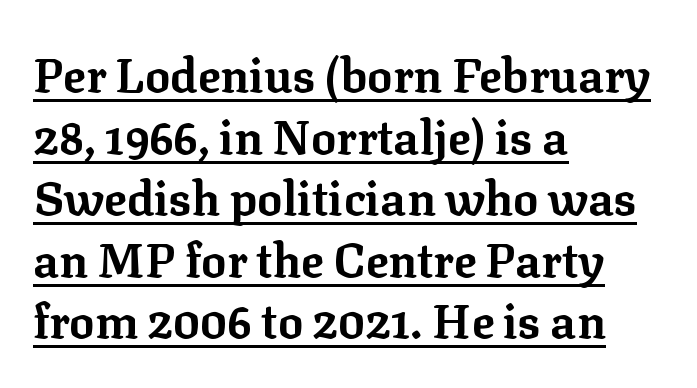
Q: Is the text bold? A: Yes.
Q: Is the text italic (slanted)? A: No, it is upright.
Q: Is the typeface a serif or a sans-serif typeface? A: Serif.
Q: Is the text underlined? A: Yes.
Q: How is the paragraph aligned? A: Left-aligned.
Q: Is the spacing between letters normal or unusually wide? A: Normal.
Q: Is the spacing between lines tight, normal or loose? A: Normal.
Q: Width (condensed, normal, or wide)? A: Normal.
Q: Stroke contrast? A: Low.
Q: x-height? A: Medium.
Q: Monospaced? A: No.
